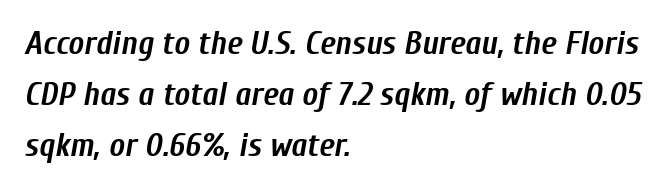
This sample uses an oblique cut, with every glyph tilted off the vertical. The characters look thick and weighty, a clear bold. Underlining? Definitely not there. Successive baselines arrive at the customary interval. The text block is weighted toward the left margin, trailing off unevenly rightward.
